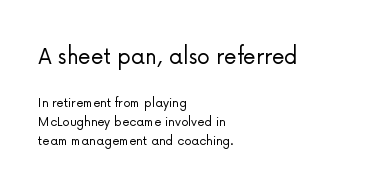
{"italic": "no", "bold": "no", "underline": "no", "align": "left", "line_spacing": "normal", "line_spacing_ratio": 1.27, "letter_spacing": "normal", "letter_spacing_em": 0.0, "larger_block": "first", "size_ratio": 1.73, "glyph_px": 26}
